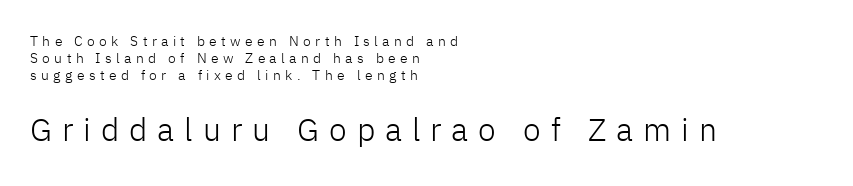
Q: Is the text bold? A: No.
Q: Is the text italic (slanted)? A: No, it is upright.
Q: Is the typeface a serif or a sans-serif typeface? A: Sans-serif.
Q: Is the text underlined? A: No.
Q: How is the paragraph aligned? A: Left-aligned.
Q: Is the spacing between letters normal or unusually wide? A: Unusually wide.
Q: Which block of text is set in a larger size, the first (top) or the second (bottom)? A: The second (bottom) one.
Q: Width (condensed, normal, or wide)? A: Normal.
Q: Stroke contrast? A: Low.
Q: x-height? A: Medium.
Q: Monospaced? A: No.
